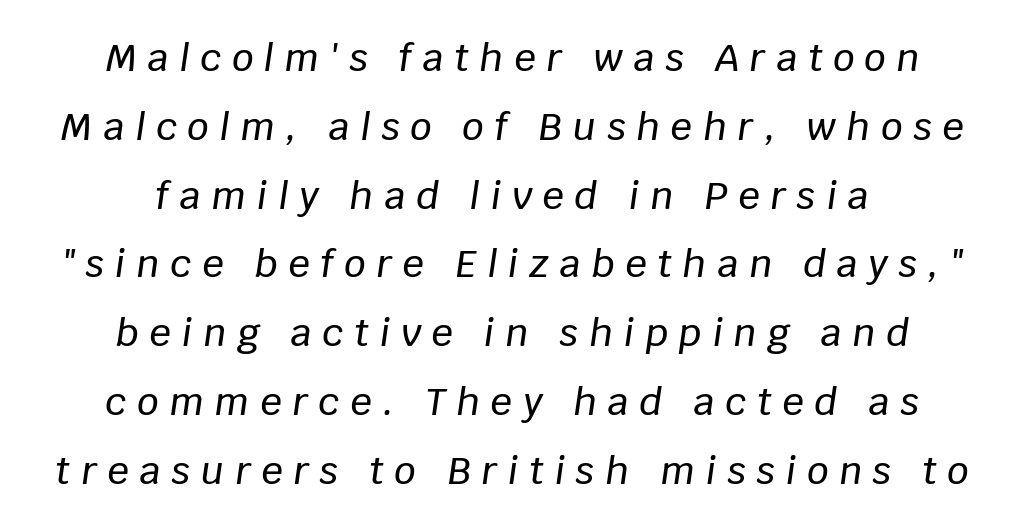
Q: Is the text italic (slanted)? A: Yes, it leans right by about 8 degrees.
Q: Is the text underlined? A: No.
Q: How is the paragraph aligned? A: Centered.
Q: Is the spacing between letters normal or unusually wide? A: Unusually wide.
Q: Width (condensed, normal, or wide)? A: Normal.
Q: Stroke contrast? A: Low.
Q: x-height? A: Large.
Q: Monospaced? A: No.
